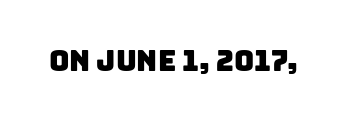
Q: Is the typeface a serif or a sans-serif typeface? A: Sans-serif.
Q: Is the text underlined? A: No.
Q: Is the spacing between letters normal or unusually wide? A: Normal.
Q: Width (condensed, normal, or wide)? A: Normal.
Q: Stroke contrast? A: Low.
Q: x-height? A: Large.
Q: Monospaced? A: No.
